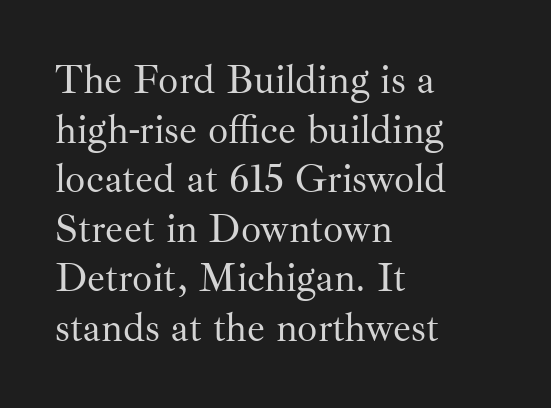
The passage shown is typed in a proportional face where columns would drift. The lines in this sample share a left origin and differ only in where they stop. The strokes carry an ordinary text weight at most. Letters rest on an invisible, unmarked baseline. The glyphs in this specimen are seriffed. Unlike italic type, these characters show no tilt at all.
